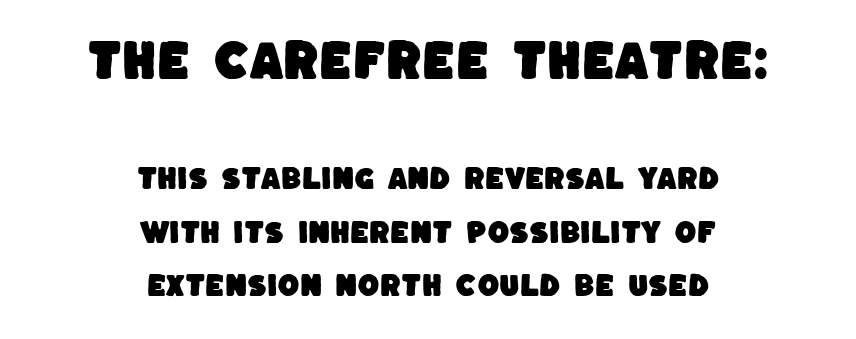
{"serif": "no", "width": "normal", "stroke_contrast": "low", "x_height": "large", "monospaced": "no", "underline": "no", "align": "center", "line_spacing": "loose", "line_spacing_ratio": 2.15, "letter_spacing": "normal", "letter_spacing_em": 0.0, "larger_block": "first", "size_ratio": 1.72, "glyph_px": 43}
